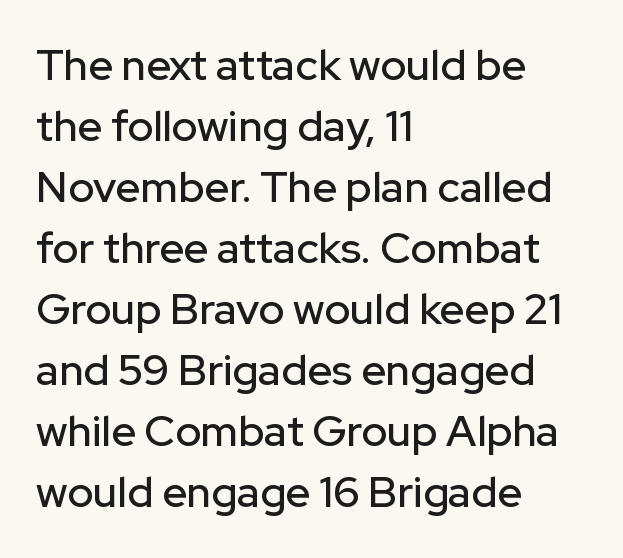
Q: Is the text italic (slanted)? A: No, it is upright.
Q: Is the typeface a serif or a sans-serif typeface? A: Sans-serif.
Q: Is the text underlined? A: No.
Q: How is the paragraph aligned? A: Left-aligned.
Q: Is the spacing between letters normal or unusually wide? A: Normal.
Q: Is the spacing between lines tight, normal or loose? A: Normal.
Q: Width (condensed, normal, or wide)? A: Normal.
Q: Stroke contrast? A: Low.
Q: x-height? A: Medium.
Q: Monospaced? A: No.
